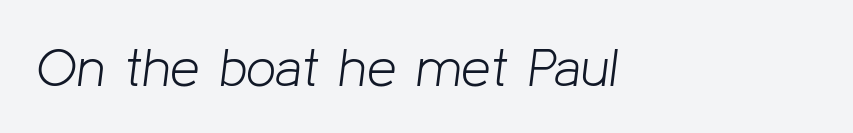
Character widths vary here, with narrow letters taking less room than wide ones. A student would call this left alignment; a typographer would say flush left, rag right. The face used here is rendered with its standard letterfit. Descenders hang freely into open space.
